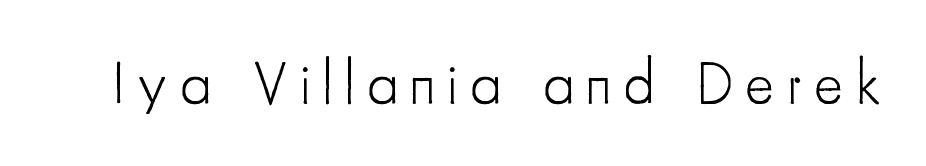
Q: Is the text bold? A: No.
Q: Is the text italic (slanted)? A: No, it is upright.
Q: Is the typeface a serif or a sans-serif typeface? A: Sans-serif.
Q: Is the text underlined? A: No.
Q: Is the spacing between letters normal or unusually wide? A: Unusually wide.
Q: Width (condensed, normal, or wide)? A: Condensed.
Q: Stroke contrast? A: Low.
Q: x-height? A: Small.
Q: Monospaced? A: No.
